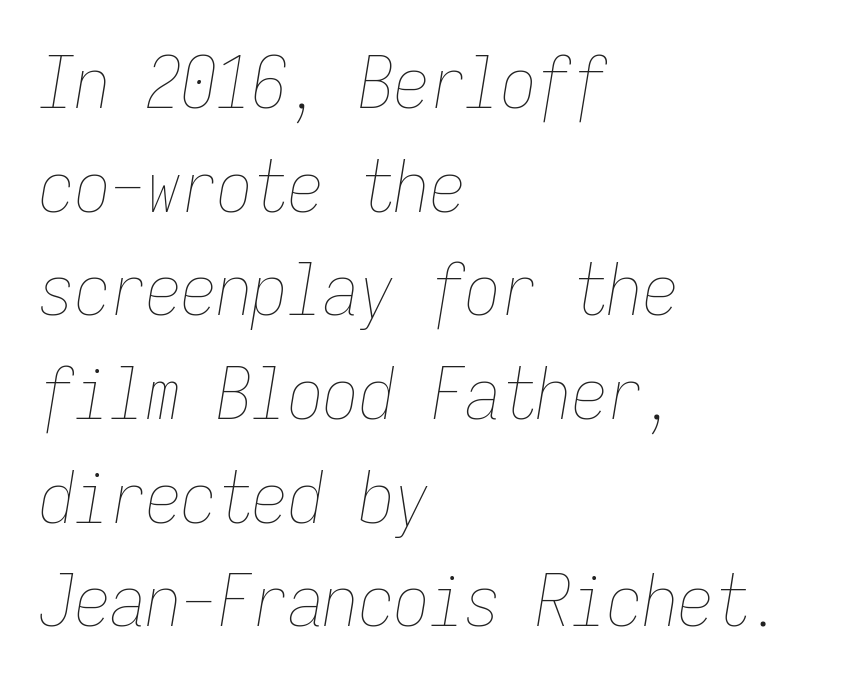
Here the glyphs are tracked normally, forming tight word shapes. Reading down the block, your eye returns to a fixed left position each line. The text carries the slant typical of an italic or oblique font. You could count columns in this text — the font is strictly monospaced. Baseline-to-baseline distance is the conventional proportion of letter height. Underline: absent.
